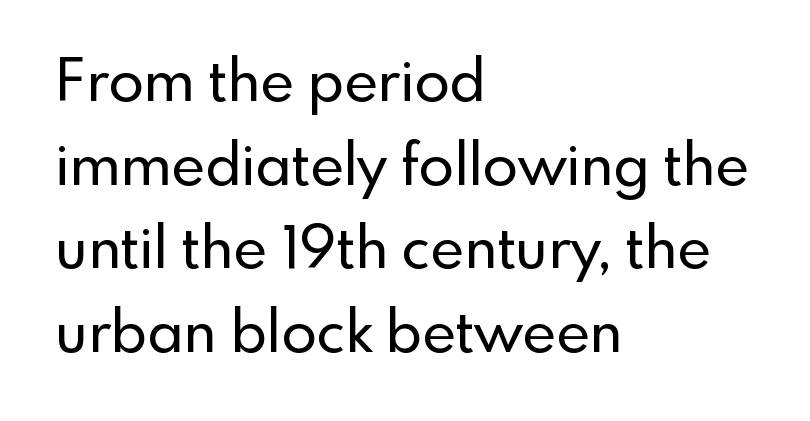
Reading down the block, your eye returns to a fixed left position each line. The passage shown stacks its lines at a standard gap. Nothing unusual about the tracking: characters are spaced as the font intends. Nothing sits at the stroke ends, so this counts as sans-serif. Think of a printed novel: that variable character pitch is what you see here.
